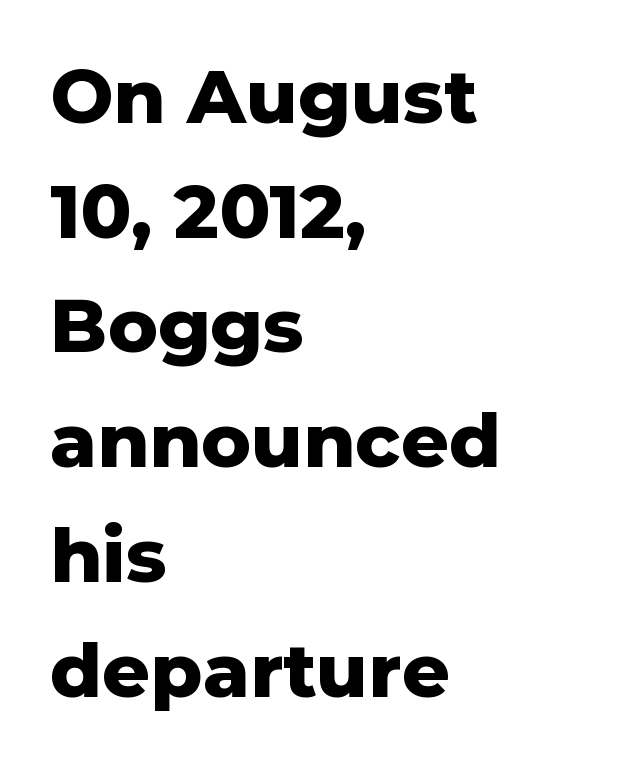
The face used here is proportionally spaced, like ordinary book or web type. The typesetter chose a ragged-right arrangement here. The font family rendered here belongs to the sans-serif group. The space directly below the letters is spotless.
